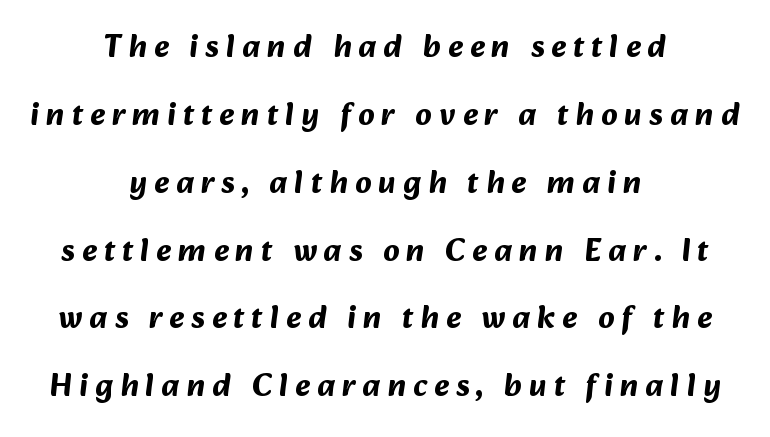
Q: Is the text bold? A: Yes.
Q: Is the typeface a serif or a sans-serif typeface? A: Sans-serif.
Q: Is the text underlined? A: No.
Q: How is the paragraph aligned? A: Centered.
Q: Is the spacing between letters normal or unusually wide? A: Unusually wide.
Q: Is the spacing between lines tight, normal or loose? A: Loose.
Q: Width (condensed, normal, or wide)? A: Normal.
Q: Stroke contrast? A: Medium.
Q: x-height? A: Medium.
Q: Monospaced? A: No.
